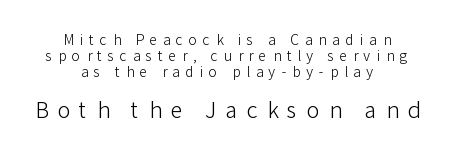
Q: Is the text bold? A: No.
Q: Is the text italic (slanted)? A: No, it is upright.
Q: Is the text underlined? A: No.
Q: How is the paragraph aligned? A: Centered.
Q: Is the spacing between letters normal or unusually wide? A: Unusually wide.
Q: Is the spacing between lines tight, normal or loose? A: Tight.
Q: Which block of text is set in a larger size, the first (top) or the second (bottom)? A: The second (bottom) one.
